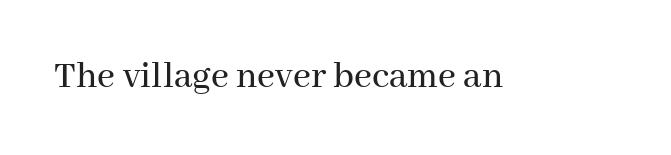
Q: Is the text italic (slanted)? A: No, it is upright.
Q: Is the typeface a serif or a sans-serif typeface? A: Serif.
Q: Is the text underlined? A: No.
Q: Is the spacing between letters normal or unusually wide? A: Normal.
Q: Width (condensed, normal, or wide)? A: Normal.
Q: Stroke contrast? A: Medium.
Q: x-height? A: Medium.
Q: Monospaced? A: No.
